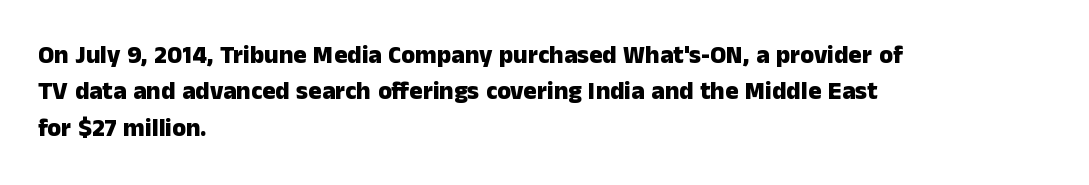
The letters are bold, with thick, heavy strokes. If you measured baseline to baseline, you'd find a middling distance. Posture: straight, roman, zero tilt. No word sits above an underline.
